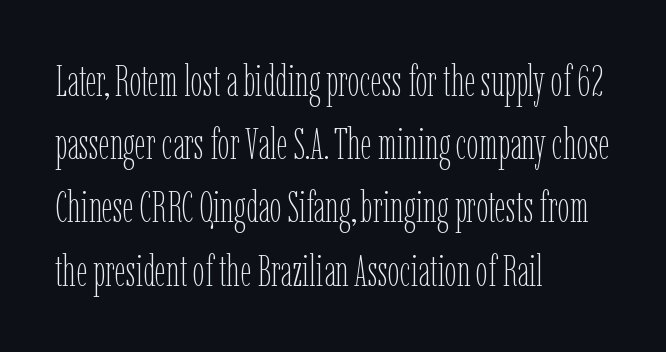
Rule under the text: the space is simply empty. You could not count columns in this text — the font is proportionally spaced. Letters have the restrained weight of plain body copy at most. These lines stack with their left ends in a neat column. Ordinary non-slanted type is in use. Honestly, the letter spacing is just normal — you wouldn't notice it.
